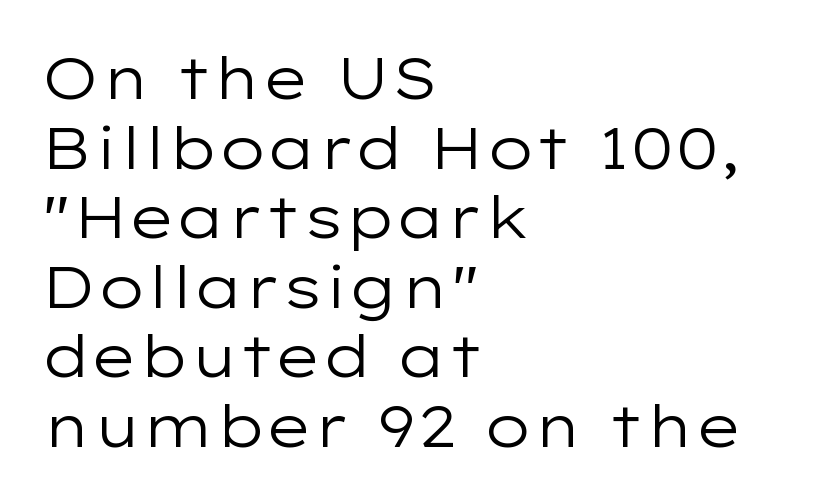
The image shows 58 px regular-weight, wide sans-serif type, upright; set left-aligned, line spacing 1.2x, normal letter spacing, not underlined; low stroke contrast and a medium x-height.
